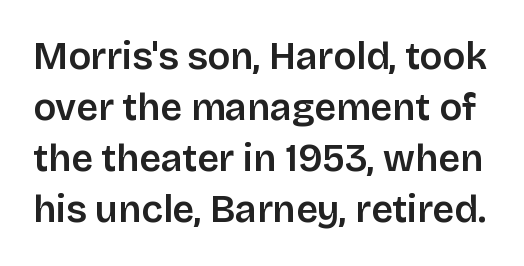
Q: Is the text italic (slanted)? A: No, it is upright.
Q: Is the typeface a serif or a sans-serif typeface? A: Sans-serif.
Q: Is the text underlined? A: No.
Q: Is the spacing between letters normal or unusually wide? A: Normal.
Q: Is the spacing between lines tight, normal or loose? A: Normal.
Q: Width (condensed, normal, or wide)? A: Normal.
Q: Stroke contrast? A: Low.
Q: x-height? A: Large.
Q: Monospaced? A: No.
